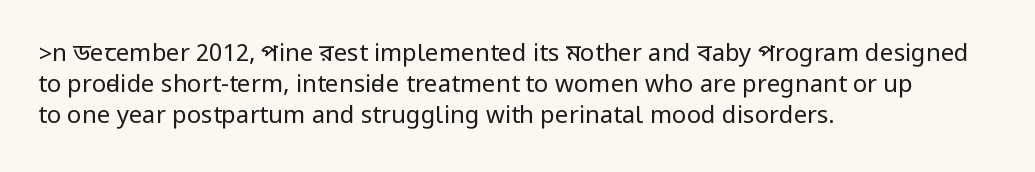
The ragged edge is on the right, which tells us the setting is flush left. The passage shown is not underscored anywhere. These lines were composed using upright roman letters. This sample uses plain, unmodified letter spacing. Reading down the column, the eye jumps a familiar distance to each next line.
